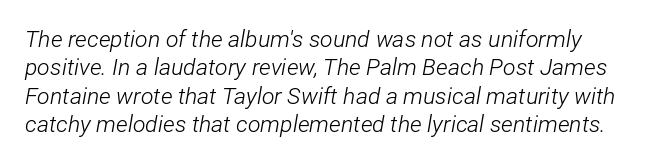
Check under the words: just untouched page. The typography opts for an oblique posture over an upright one. The rendering keeps characters at their native spacing. The strokes are not fattened; the text isn't bold.
